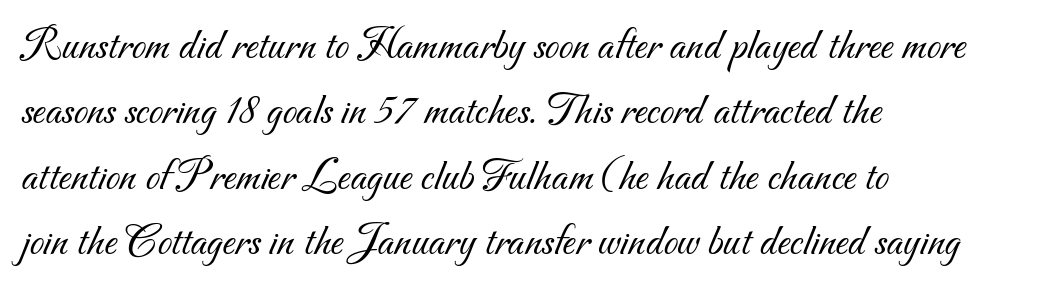
Left-aligned paragraph, ragged on the right. A typesetter would call this zero additional tracking. Quick note: interline space is typical. Note: no serifs on the glyphs. No letter is thick-stroked: the sample isn't bold.
